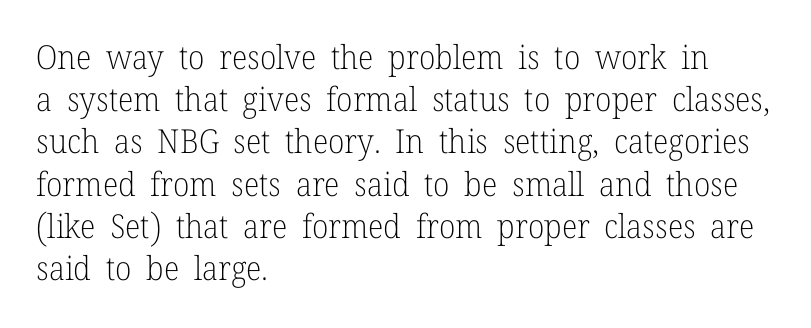
Q: Is the text bold? A: No.
Q: Is the text italic (slanted)? A: No, it is upright.
Q: Is the typeface a serif or a sans-serif typeface? A: Serif.
Q: Is the text underlined? A: No.
Q: How is the paragraph aligned? A: Left-aligned.
Q: Is the spacing between letters normal or unusually wide? A: Normal.
Q: Is the spacing between lines tight, normal or loose? A: Normal.
Q: Width (condensed, normal, or wide)? A: Normal.
Q: Stroke contrast? A: Low.
Q: x-height? A: Medium.
Q: Monospaced? A: No.
